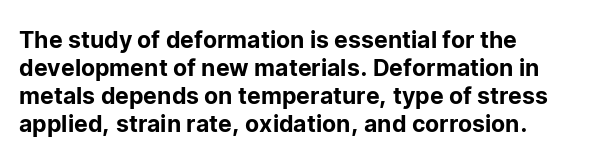
The image shows 23 px text type, upright; set left-aligned, line spacing 1.22x, normal letter spacing, not underlined.
